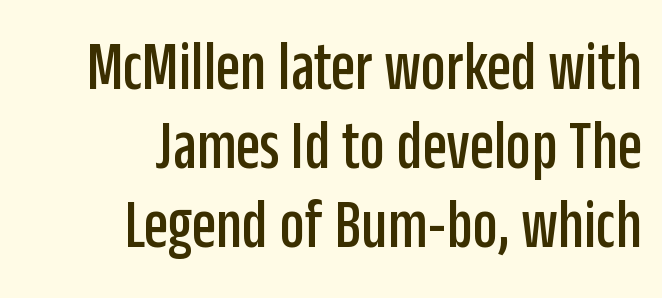
Has an underline been added? It has not. Students, observe: this is what under-led, compact text looks like. Style check: upright. Compared with a flush-left layout, this one pins lines to the opposite, right side.
